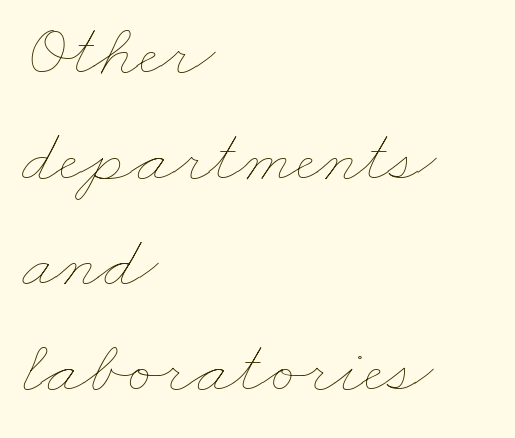
Q: Is the text bold? A: No.
Q: Is the text underlined? A: No.
Q: How is the paragraph aligned? A: Left-aligned.
Q: Is the spacing between letters normal or unusually wide? A: Normal.
Q: Is the spacing between lines tight, normal or loose? A: Normal.
Q: Width (condensed, normal, or wide)? A: Wide.
Q: Stroke contrast? A: Low.
Q: x-height? A: Small.
Q: Monospaced? A: No.
